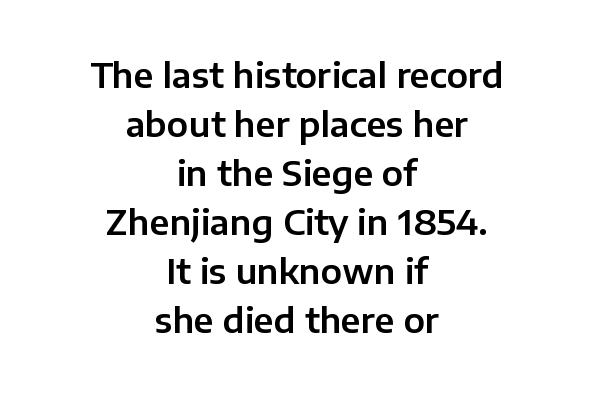
This is sans-serif lettering, the kind often seen on screens and signage. Varying glyph widths throughout — classic text-font behaviour. Descenders are the only things crossing below the line. The line texture is even and compact thanks to regular tracking. Neither beginnings nor endings align; midpoints do. Posture: straight, roman, zero tilt.
